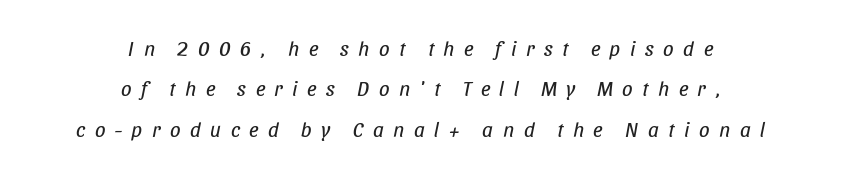
The image shows 21 px text type, italic (leaning right); set centered, loose line spacing (1.92x), unusually wide letter spacing (+0.45 em), not underlined.
